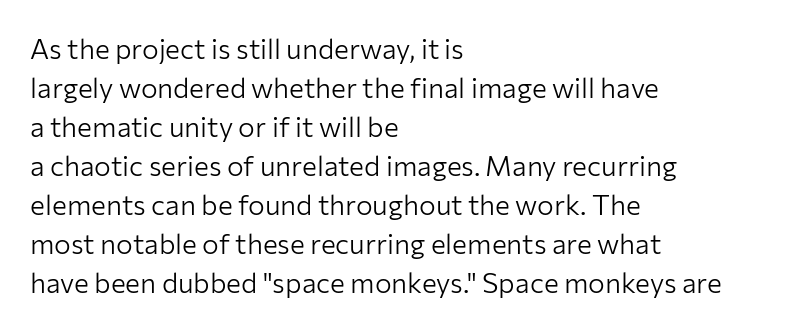
Here the glyphs are tracked normally, forming tight word shapes. Look at the bottom of the vertical strokes: they stop flat, with no serifs. A roman cut, with each character standing at attention. Reading down the column, the eye jumps a familiar distance to each next line. Underlining? Definitely not there. The letters advance in unequal steps, a hallmark of proportional type.
